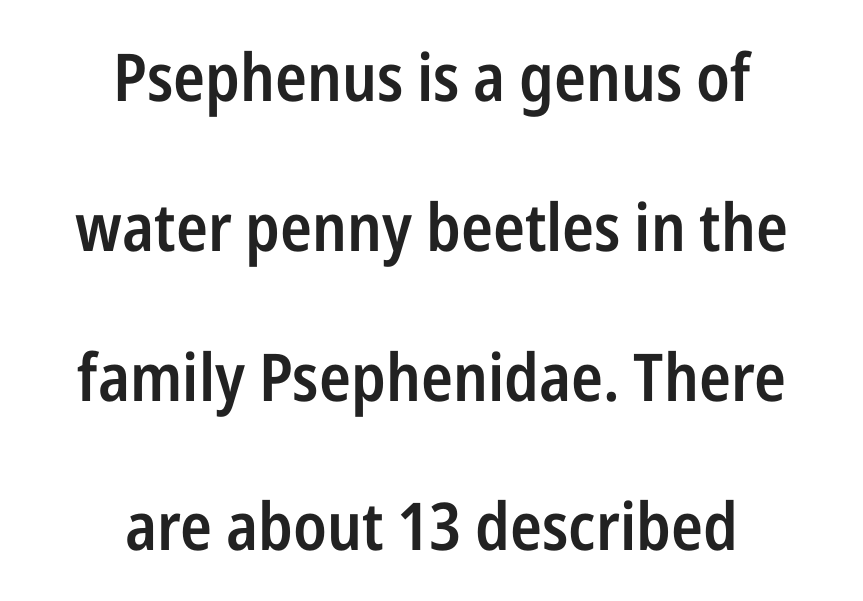
Q: Is the text bold? A: Semi-bold.
Q: Is the text italic (slanted)? A: No, it is upright.
Q: Is the typeface a serif or a sans-serif typeface? A: Sans-serif.
Q: Is the text underlined? A: No.
Q: How is the paragraph aligned? A: Centered.
Q: Is the spacing between letters normal or unusually wide? A: Normal.
Q: Is the spacing between lines tight, normal or loose? A: Loose.
Q: Width (condensed, normal, or wide)? A: Condensed.
Q: Stroke contrast? A: Low.
Q: x-height? A: Medium.
Q: Monospaced? A: No.
